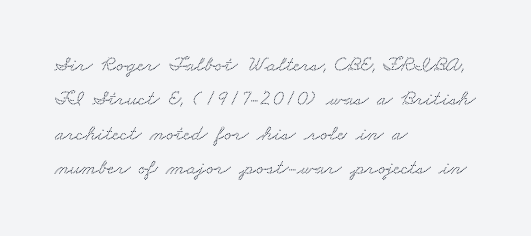
Q: Is the text underlined? A: No.
Q: How is the paragraph aligned? A: Left-aligned.
Q: Is the spacing between letters normal or unusually wide? A: Normal.
Q: Is the spacing between lines tight, normal or loose? A: Normal.
